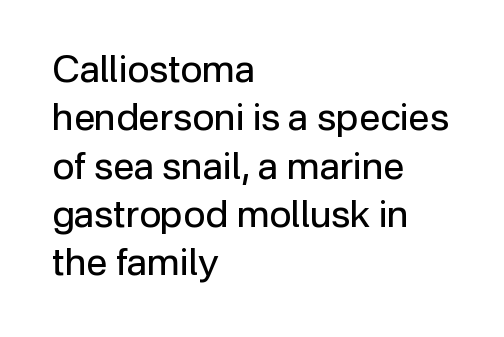
Q: Is the text bold? A: No.
Q: Is the text italic (slanted)? A: No, it is upright.
Q: Is the typeface a serif or a sans-serif typeface? A: Sans-serif.
Q: Is the text underlined? A: No.
Q: How is the paragraph aligned? A: Left-aligned.
Q: Is the spacing between letters normal or unusually wide? A: Normal.
Q: Is the spacing between lines tight, normal or loose? A: Normal.
Q: Width (condensed, normal, or wide)? A: Normal.
Q: Stroke contrast? A: Low.
Q: x-height? A: Medium.
Q: Monospaced? A: No.
